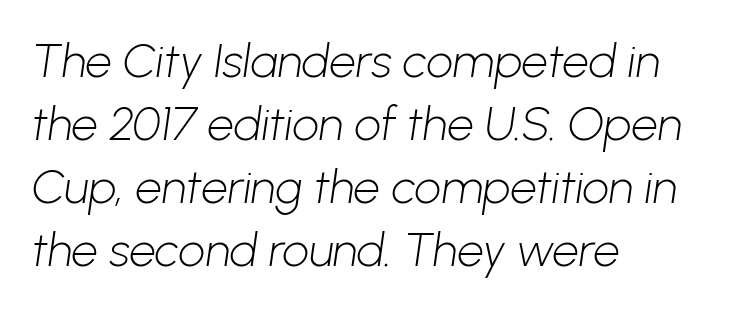
The image shows 47 px light sans-serif type; set left-aligned, normal line spacing (1.34x), normal letter spacing, not underlined; low stroke contrast and a medium x-height.
